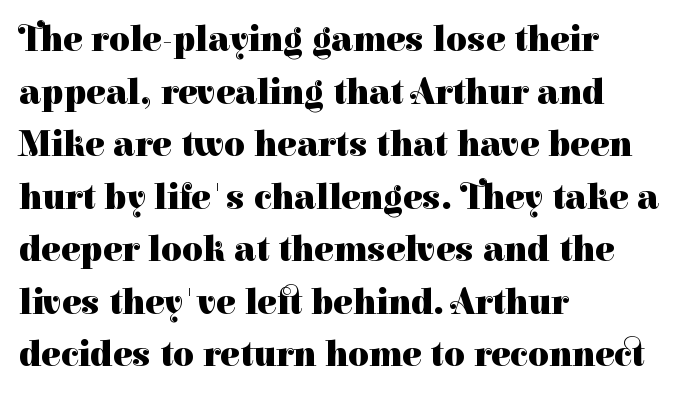
The paragraph shown leans on its left margin. Whoever set this chose a conventional vertical rhythm. As a designer I'd log this as weight 700, bold. The letterforms sit shoulder to shoulder at normal distance. Varying glyph widths throughout — classic text-font behaviour.
